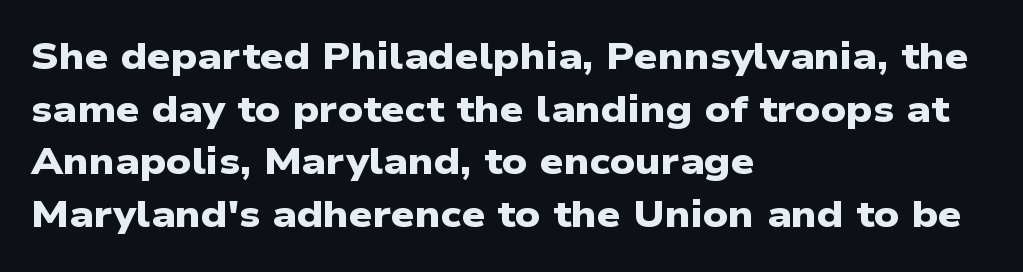
Do the characters align in a grid? No, the font is proportional. No word sits above an underline. Summary of weight: heavy, a full bold. Look at the tracking — it's just the regular setting, nothing added. A typesetter would label this face a sans. The rendering anchors every line to the left-hand side.
